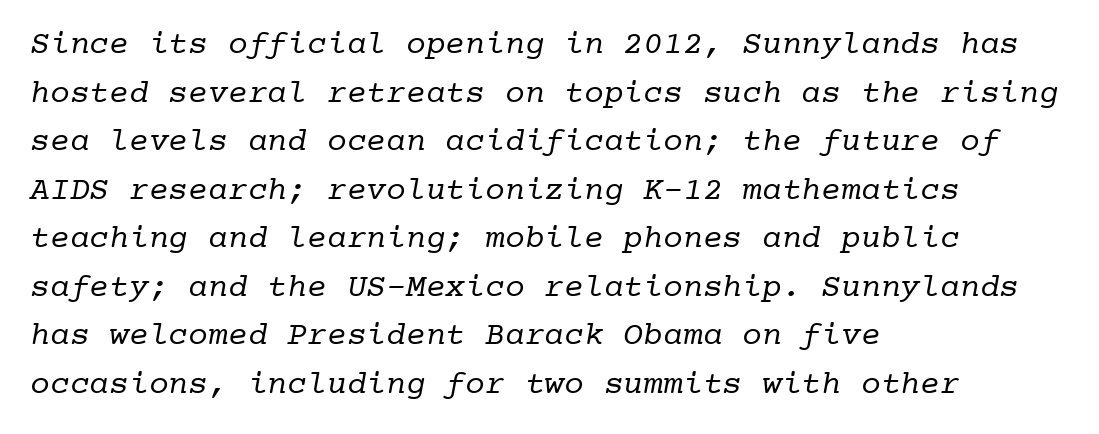
Q: Is the text bold? A: No.
Q: Is the typeface a serif or a sans-serif typeface? A: Serif.
Q: Is the text underlined? A: No.
Q: How is the paragraph aligned? A: Left-aligned.
Q: Is the spacing between letters normal or unusually wide? A: Normal.
Q: Is the spacing between lines tight, normal or loose? A: Normal.
Q: Width (condensed, normal, or wide)? A: Normal.
Q: Stroke contrast? A: Low.
Q: x-height? A: Medium.
Q: Monospaced? A: Yes.
